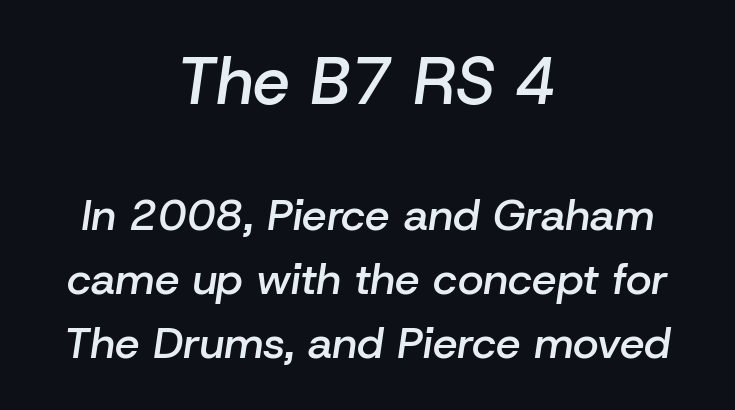
Q: Is the text bold? A: Semi-bold.
Q: Is the text italic (slanted)? A: Yes, it leans right by about 8 degrees.
Q: Is the text underlined? A: No.
Q: How is the paragraph aligned? A: Centered.
Q: Is the spacing between letters normal or unusually wide? A: Normal.
Q: Is the spacing between lines tight, normal or loose? A: Normal.
Q: Which block of text is set in a larger size, the first (top) or the second (bottom)? A: The first (top) one.
Q: Width (condensed, normal, or wide)? A: Normal.
Q: Stroke contrast? A: Low.
Q: x-height? A: Medium.
Q: Monospaced? A: No.
